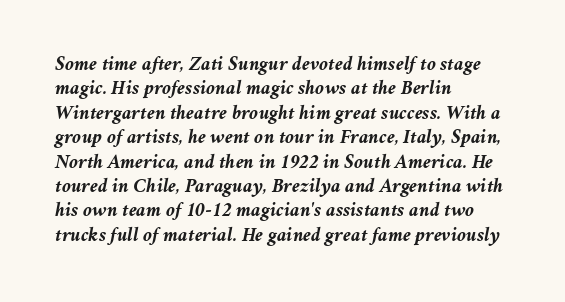
{"italic": "yes", "lean": "right", "slant_degrees": 11, "bold": "yes", "underline": "no", "align": "left", "line_spacing_ratio": 1.22, "letter_spacing": "normal", "letter_spacing_em": 0.0, "glyph_px": 20}
